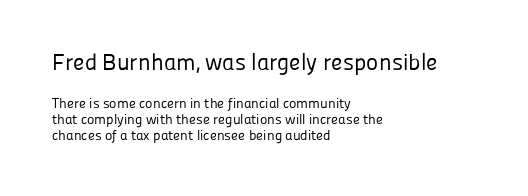
{"italic": "no", "bold": "no", "underline": "no", "align": "left", "line_spacing": "tight", "line_spacing_ratio": 1.14, "letter_spacing": "normal", "letter_spacing_em": 0.0, "larger_block": "first", "size_ratio": 1.64, "glyph_px": 23}
